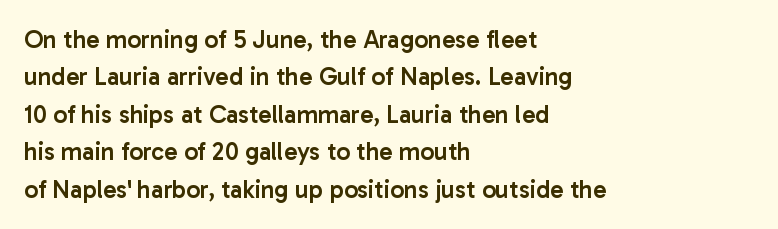
The image shows 25 px text type, upright; set left-aligned, normal line spacing (1.5x), normal letter spacing, not underlined.
